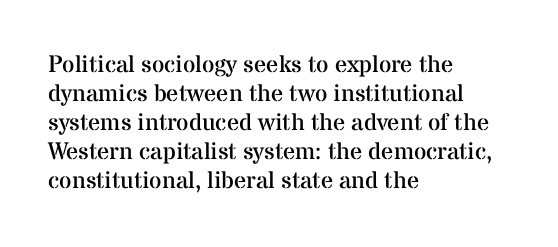
Q: Is the text bold? A: No.
Q: Is the text italic (slanted)? A: No, it is upright.
Q: Is the text underlined? A: No.
Q: How is the paragraph aligned? A: Left-aligned.
Q: Is the spacing between letters normal or unusually wide? A: Normal.
